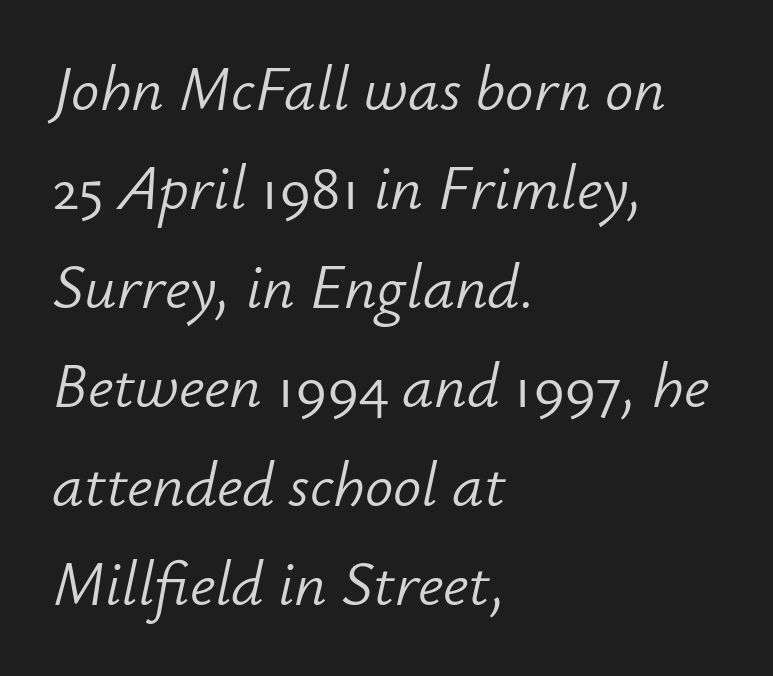
Leading matches the norm, producing a regular column. The strokes are not fattened; the text isn't bold. Honestly, the letter spacing is just normal — you wouldn't notice it. Character widths vary here, with narrow letters taking less room than wide ones. The words here are not underlined. One-word summary of the alignment: left.
